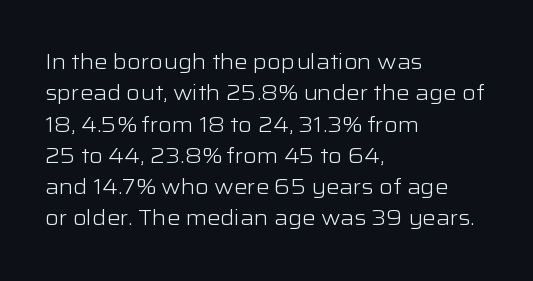
Q: Is the text bold? A: No.
Q: Is the text italic (slanted)? A: No, it is upright.
Q: Is the text underlined? A: No.
Q: How is the paragraph aligned? A: Left-aligned.
Q: Is the spacing between letters normal or unusually wide? A: Normal.
Q: Is the spacing between lines tight, normal or loose? A: Normal.
